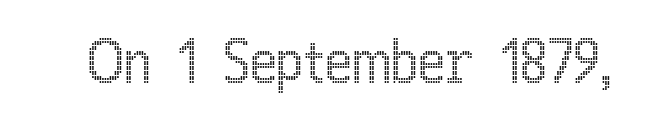
Q: Is the text italic (slanted)? A: No, it is upright.
Q: Is the text underlined? A: No.
Q: Is the spacing between letters normal or unusually wide? A: Normal.
Q: Width (condensed, normal, or wide)? A: Condensed.
Q: x-height? A: Medium.
Q: Monospaced? A: No.
